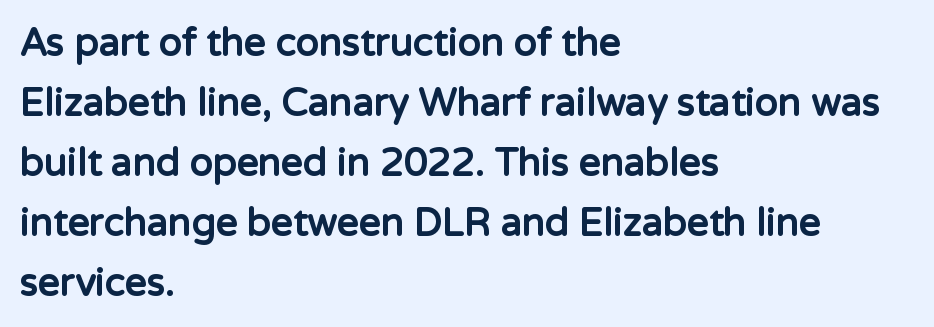
The image shows 38 px bold sans-serif type, upright; set left-aligned, normal line spacing (1.58x), normal letter spacing, not underlined; low stroke contrast and a medium x-height.
